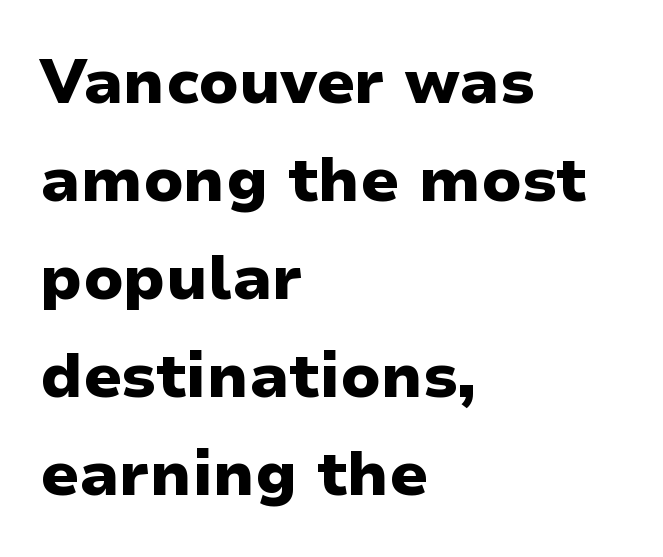
Students, observe: this is what conventionally led text looks like. Heavy-handed strokes throughout: this text is bold. Rendered with straight, roman letterforms. A typesetter would call this proportional, since set widths differ per character. The typeface chosen for these lines omits serifs. Look at the tracking — it's just the regular setting, nothing added.
